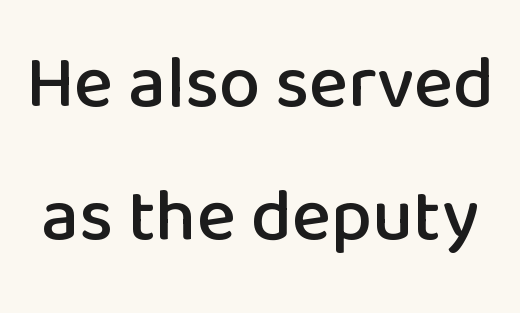
Q: Is the text italic (slanted)? A: No, it is upright.
Q: Is the typeface a serif or a sans-serif typeface? A: Sans-serif.
Q: Is the text underlined? A: No.
Q: Is the spacing between letters normal or unusually wide? A: Normal.
Q: Width (condensed, normal, or wide)? A: Normal.
Q: Stroke contrast? A: Low.
Q: x-height? A: Medium.
Q: Monospaced? A: No.
